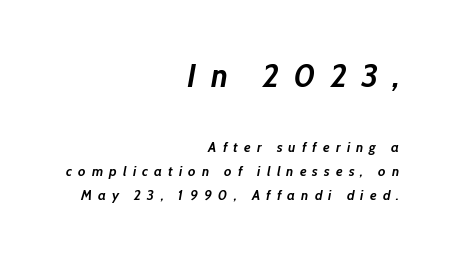
Q: Is the text bold? A: Yes.
Q: Is the text italic (slanted)? A: Yes, it leans right by about 10 degrees.
Q: Is the text underlined? A: No.
Q: How is the paragraph aligned? A: Right-aligned.
Q: Is the spacing between letters normal or unusually wide? A: Unusually wide.
Q: Which block of text is set in a larger size, the first (top) or the second (bottom)? A: The first (top) one.
Q: Width (condensed, normal, or wide)? A: Normal.
Q: Stroke contrast? A: Low.
Q: x-height? A: Medium.
Q: Monospaced? A: No.
